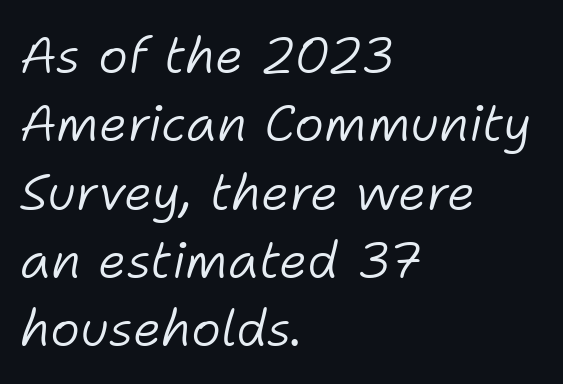
Q: Is the text bold? A: No.
Q: Is the text italic (slanted)? A: Yes, it leans right by about 11 degrees.
Q: Is the text underlined? A: No.
Q: How is the paragraph aligned? A: Left-aligned.
Q: Is the spacing between letters normal or unusually wide? A: Normal.
Q: Is the spacing between lines tight, normal or loose? A: Normal.
Q: Width (condensed, normal, or wide)? A: Normal.
Q: Stroke contrast? A: Low.
Q: x-height? A: Medium.
Q: Monospaced? A: No.
